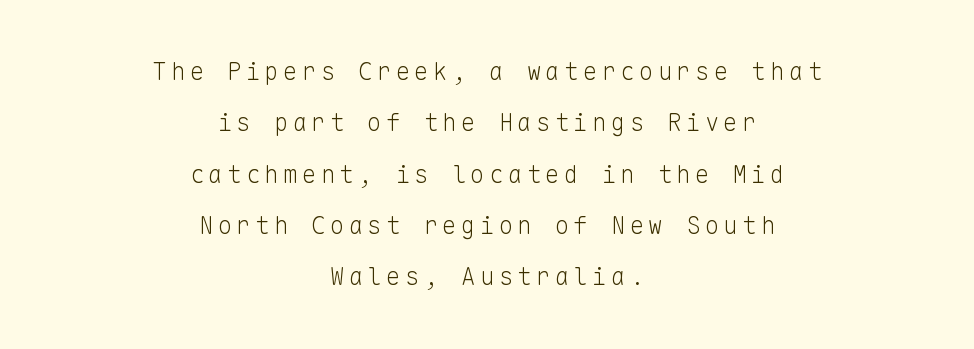
Q: Is the text bold? A: No.
Q: Is the text italic (slanted)? A: No, it is upright.
Q: Is the text underlined? A: No.
Q: How is the paragraph aligned? A: Centered.
Q: Is the spacing between lines tight, normal or loose? A: Loose.
